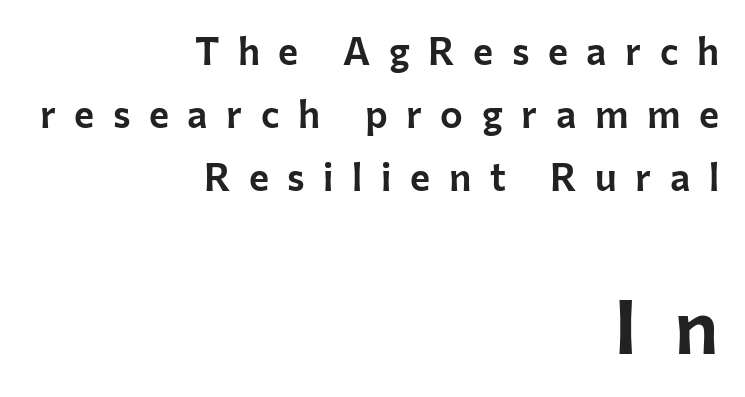
Q: Is the text italic (slanted)? A: No, it is upright.
Q: Is the typeface a serif or a sans-serif typeface? A: Sans-serif.
Q: Is the text underlined? A: No.
Q: How is the paragraph aligned? A: Right-aligned.
Q: Is the spacing between letters normal or unusually wide? A: Unusually wide.
Q: Is the spacing between lines tight, normal or loose? A: Normal.
Q: Which block of text is set in a larger size, the first (top) or the second (bottom)? A: The second (bottom) one.
Q: Width (condensed, normal, or wide)? A: Normal.
Q: Stroke contrast? A: Low.
Q: x-height? A: Medium.
Q: Monospaced? A: No.
